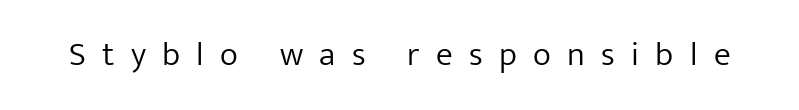
{"serif": "no", "italic": "no", "bold": "no", "weight": "light", "width": "normal", "stroke_contrast": "low", "x_height": "medium", "monospaced": "no", "underline": "no", "letter_spacing": "wide", "letter_spacing_em": 0.48, "glyph_px": 34}
